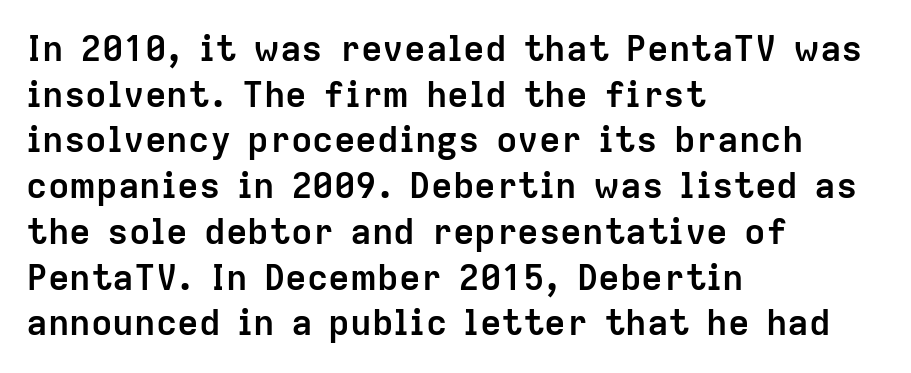
{"serif": "no", "italic": "no", "bold": "yes", "weight": "semibold", "width": "normal", "stroke_contrast": "low", "x_height": "medium", "monospaced": "no", "underline": "no", "align": "left", "line_spacing": "normal", "line_spacing_ratio": 1.27, "letter_spacing": "normal", "letter_spacing_em": 0.0, "glyph_px": 36}
